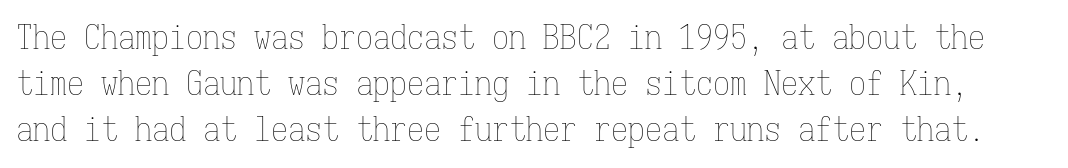
Q: Is the text bold? A: No.
Q: Is the text italic (slanted)? A: No, it is upright.
Q: Is the text underlined? A: No.
Q: Is the spacing between letters normal or unusually wide? A: Normal.
Q: Is the spacing between lines tight, normal or loose? A: Normal.
Q: Width (condensed, normal, or wide)? A: Condensed.
Q: Stroke contrast? A: Low.
Q: x-height? A: Medium.
Q: Monospaced? A: Yes.
